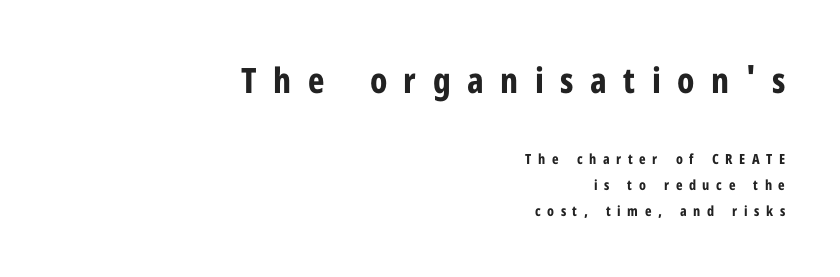
{"serif": "no", "italic": "no", "bold": "yes", "weight": "bold", "width": "condensed", "stroke_contrast": "low", "x_height": "medium", "monospaced": "no", "underline": "no", "align": "right", "line_spacing_ratio": 1.88, "letter_spacing": "wide", "letter_spacing_em": 0.47, "larger_block": "first", "size_ratio": 2.5, "glyph_px": 35}
